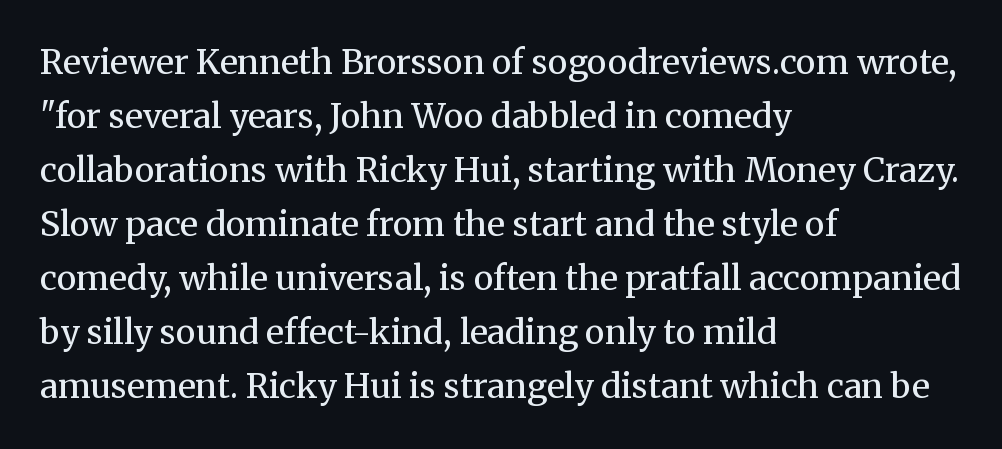
Short and long lines alike share a common starting point at left. Horizontal bands of white between lines are of average thickness. The baseline area is clear. The letters look calm and open, with moderate or lighter stems.
